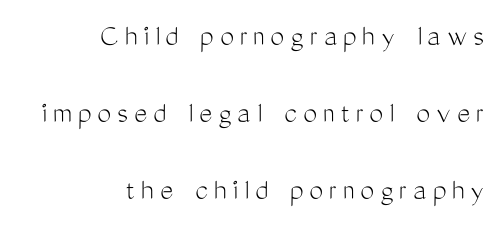
How would I describe the line gaps? Wide and relaxed. The string is rendered with underlining switched off. Is this a heavy cut? Hardly; it is regular or lighter. Casual observation: everything's shoved over to the right. Examine the stroke ends and you'll find no serifs.
